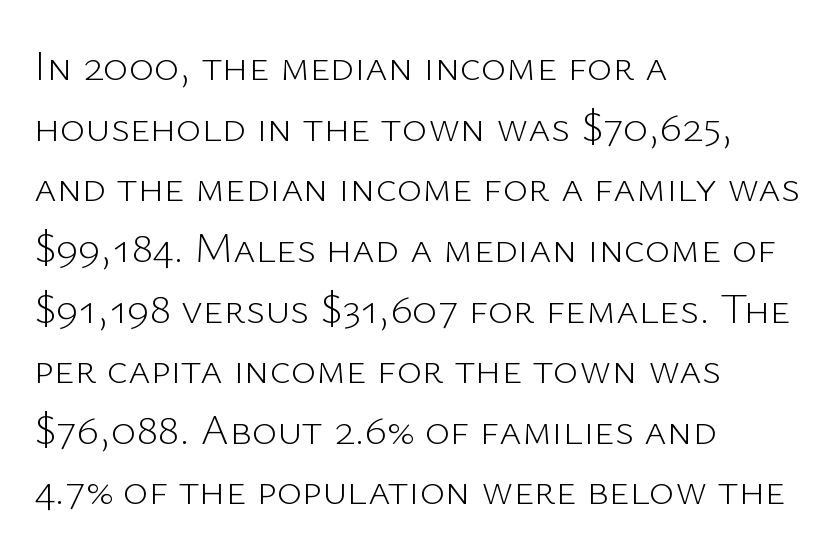
Q: Is the text bold? A: No.
Q: Is the text italic (slanted)? A: No, it is upright.
Q: Is the typeface a serif or a sans-serif typeface? A: Sans-serif.
Q: Is the text underlined? A: No.
Q: How is the paragraph aligned? A: Left-aligned.
Q: Is the spacing between letters normal or unusually wide? A: Normal.
Q: Is the spacing between lines tight, normal or loose? A: Normal.
Q: Width (condensed, normal, or wide)? A: Normal.
Q: Stroke contrast? A: Low.
Q: x-height? A: Medium.
Q: Monospaced? A: No.
